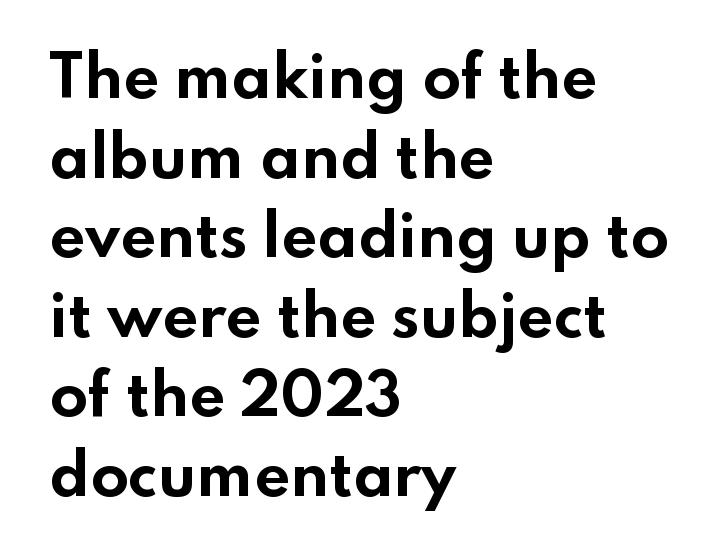
The image shows 56 px bold, wide sans-serif type, upright; set left-aligned, normal line spacing (1.42x), normal letter spacing, not underlined; low stroke contrast and a small x-height.
